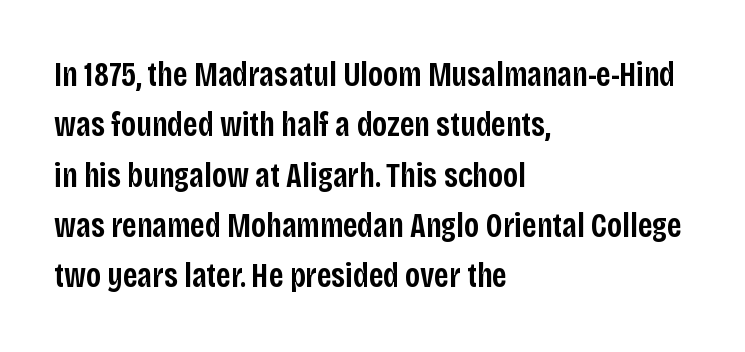
These lines carry some extra weight — a demibold, not a full bold. Letters rest on an invisible, unmarked baseline. Think of a printed novel: that variable character pitch is what you see here. Does the lettering tilt? It doesn't — this is upright.
